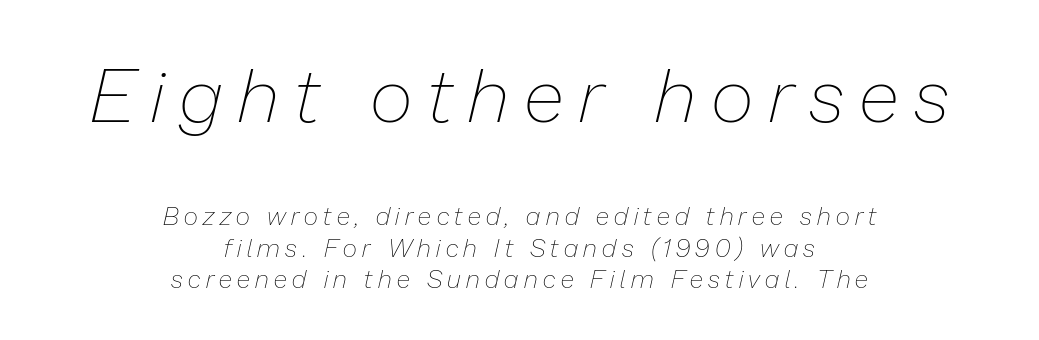
{"italic": "yes", "lean": "right", "slant_degrees": 13, "bold": "no", "weight": "thin", "width": "normal", "stroke_contrast": "low", "x_height": "medium", "monospaced": "no", "underline": "no", "align": "center", "line_spacing": "normal", "line_spacing_ratio": 1.26, "letter_spacing": "wide", "letter_spacing_em": 0.22, "larger_block": "first", "size_ratio": 3.0, "glyph_px": 75}
